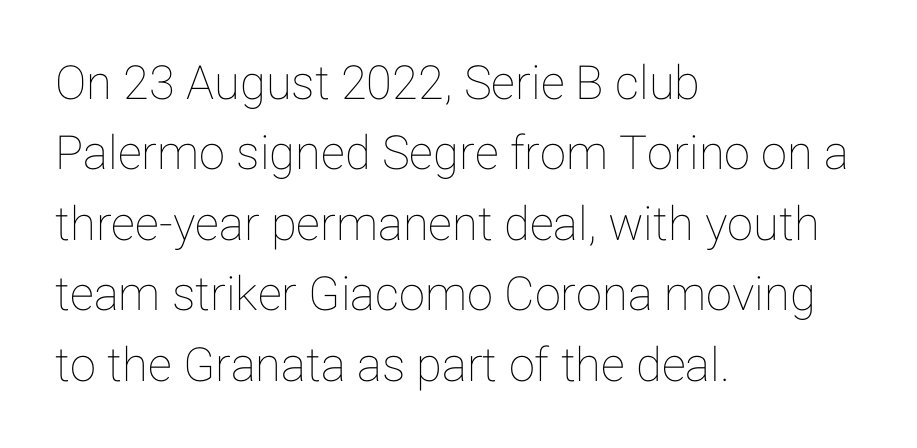
The image shows 47 px text type, upright; set left-aligned, normal line spacing (1.5x), normal letter spacing, not underlined; low stroke contrast and a medium x-height.
